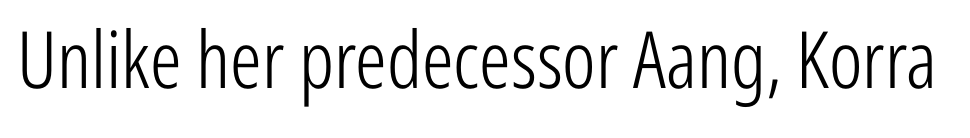
Q: Is the text bold? A: No.
Q: Is the text italic (slanted)? A: No, it is upright.
Q: Is the typeface a serif or a sans-serif typeface? A: Sans-serif.
Q: Is the text underlined? A: No.
Q: Is the spacing between letters normal or unusually wide? A: Normal.
Q: Width (condensed, normal, or wide)? A: Condensed.
Q: Stroke contrast? A: Low.
Q: x-height? A: Medium.
Q: Monospaced? A: No.
